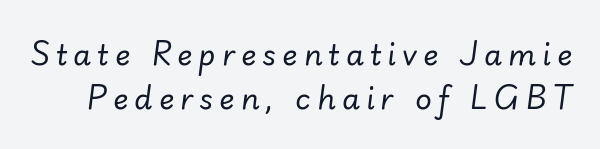
This rendering features lettering with no underline. Looks like regular typesetting: each glyph gets only the width it needs. Slant detected: the letters are inclined. Stems here are at most as thick as an everyday book face. In terms of leading, this rendering sits right in the middle. Caption: expanded tracking, letters set apart.
